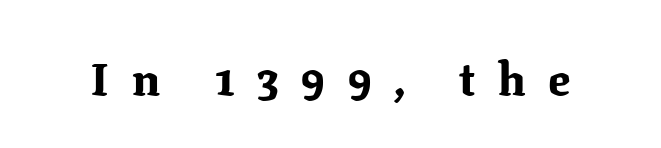
Q: Is the text bold? A: Yes.
Q: Is the text italic (slanted)? A: No, it is upright.
Q: Is the typeface a serif or a sans-serif typeface? A: Serif.
Q: Is the text underlined? A: No.
Q: Is the spacing between letters normal or unusually wide? A: Unusually wide.
Q: Width (condensed, normal, or wide)? A: Normal.
Q: Stroke contrast? A: Medium.
Q: x-height? A: Medium.
Q: Monospaced? A: No.
